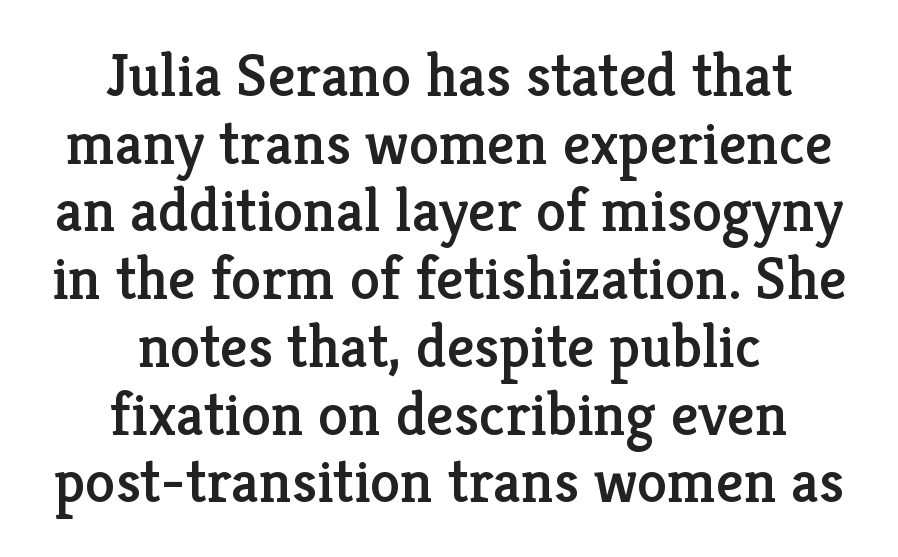
The image shows 61 px serif type, upright; set centered, tight line spacing (1.11x), normal letter spacing, not underlined; low stroke contrast and a medium x-height.
